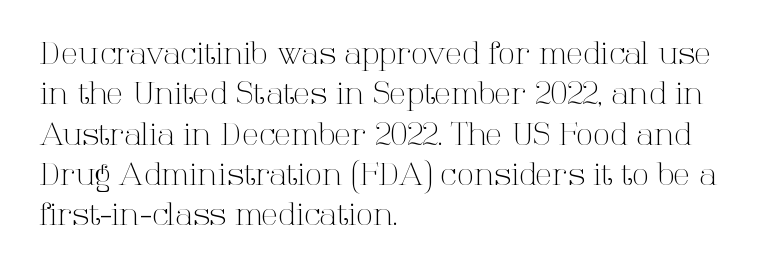
The image shows 31 px light serif type, upright; set left-aligned, normal line spacing (1.3x), normal letter spacing, not underlined; high stroke contrast and a medium x-height.
